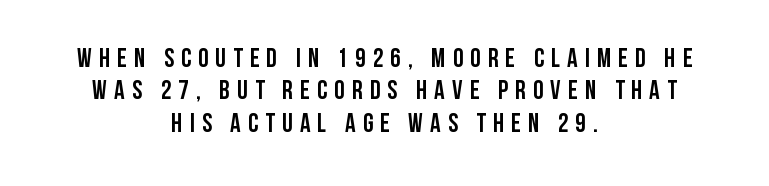
{"italic": "no", "bold": "yes", "underline": "no", "align": "center", "line_spacing": "normal", "line_spacing_ratio": 1.25, "letter_spacing": "wide", "letter_spacing_em": 0.28, "glyph_px": 26}
